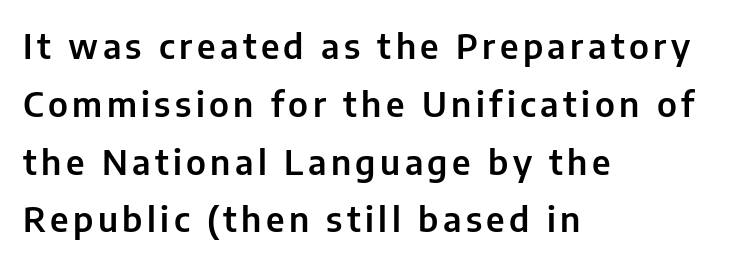
Q: Is the text italic (slanted)? A: No, it is upright.
Q: Is the typeface a serif or a sans-serif typeface? A: Sans-serif.
Q: Is the text underlined? A: No.
Q: How is the paragraph aligned? A: Left-aligned.
Q: Is the spacing between lines tight, normal or loose? A: Normal.
Q: Width (condensed, normal, or wide)? A: Normal.
Q: Stroke contrast? A: Low.
Q: x-height? A: Medium.
Q: Monospaced? A: No.
